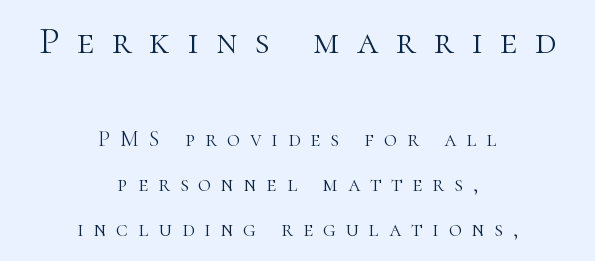
The image shows 38 px light serif type, upright; set centered, loose line spacing (2.05x), unusually wide letter spacing (+0.46 em), not underlined; the first (top) block is 1.73x larger; high stroke contrast and a medium x-height.
